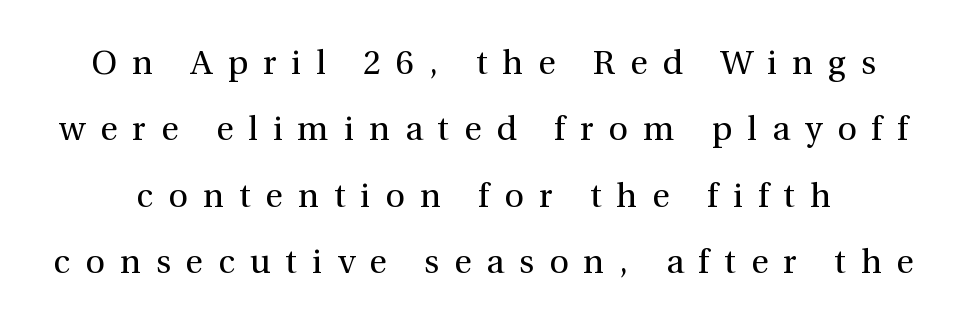
The image shows 34 px regular-weight serif type, upright; set loose line spacing (1.95x), unusually wide letter spacing (+0.44 em), not underlined; a medium x-height.
